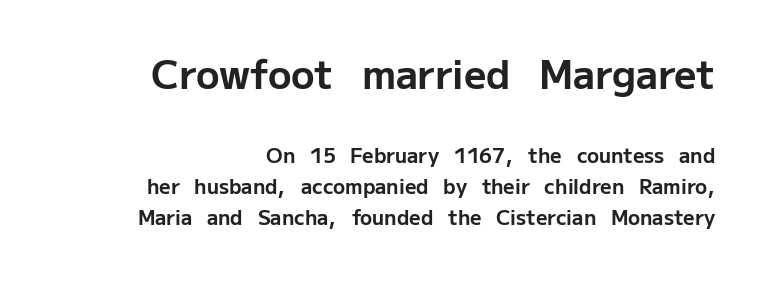
These lines are composed in type without serifs. Does the lettering tilt? It doesn't — this is upright. Look at the tracking — it's just the regular setting, nothing added. The strokes are fattened all the way to bold.
